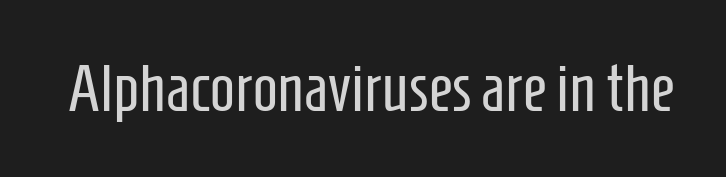
Q: Is the text bold? A: No.
Q: Is the text italic (slanted)? A: No, it is upright.
Q: Is the typeface a serif or a sans-serif typeface? A: Sans-serif.
Q: Is the text underlined? A: No.
Q: Is the spacing between letters normal or unusually wide? A: Normal.
Q: Width (condensed, normal, or wide)? A: Condensed.
Q: Stroke contrast? A: Low.
Q: x-height? A: Medium.
Q: Monospaced? A: No.
